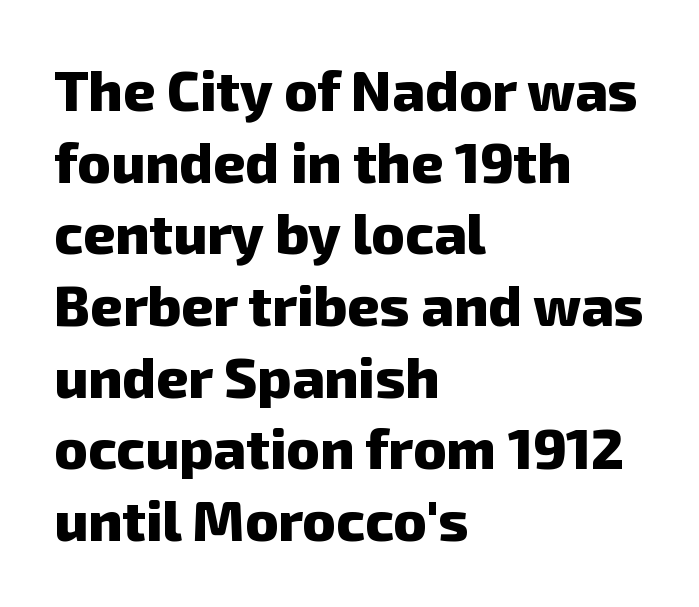
Q: Is the text bold? A: Yes.
Q: Is the typeface a serif or a sans-serif typeface? A: Sans-serif.
Q: Is the text underlined? A: No.
Q: How is the paragraph aligned? A: Left-aligned.
Q: Is the spacing between letters normal or unusually wide? A: Normal.
Q: Is the spacing between lines tight, normal or loose? A: Normal.
Q: Width (condensed, normal, or wide)? A: Normal.
Q: Stroke contrast? A: Low.
Q: x-height? A: Medium.
Q: Monospaced? A: No.
